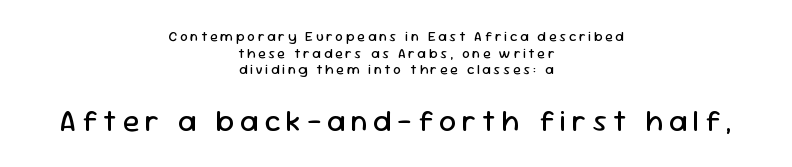
A typesetter would mark this as roman, not italic. Descender tails drop into unmarked territory. The rendering uses natural spacing where letterforms have individual widths. The weight tops out at a normal text grade. Character size in the trailing block exceeds that of the leading block. The whitespace from short lines is split evenly between both sides.
